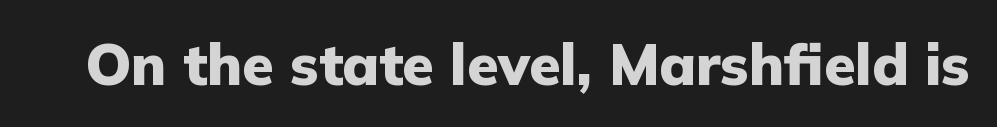
The image shows 57 px heavy sans-serif type, upright; set normal letter spacing, not underlined; low stroke contrast and a medium x-height.
